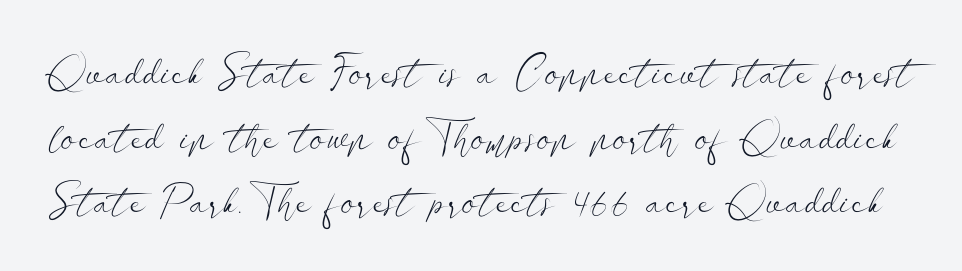
The font family rendered here belongs to the sans-serif group. Normally led — the rows are evenly, conventionally spaced. Do the characters align in a grid? No, the font is proportional. Short note: letters normally spaced. Weight: not bold — regular or lighter.
